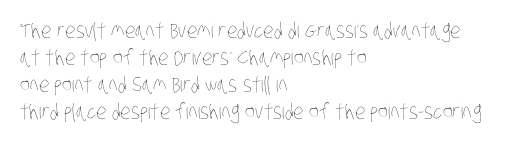
Q: Is the text bold? A: No.
Q: Is the text underlined? A: No.
Q: How is the paragraph aligned? A: Left-aligned.
Q: Is the spacing between letters normal or unusually wide? A: Normal.
Q: Is the spacing between lines tight, normal or loose? A: Normal.
